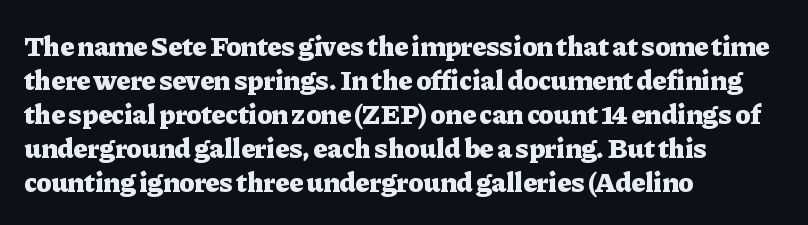
The face used here is rendered with its standard letterfit. The type sits square on the baseline with zero lean. This sample is left-justified, so line endings fall wherever the words run out. Note: serifs present on the glyphs. The face used here is proportionally spaced, like ordinary book or web type. Descender tails drop into unmarked territory.
